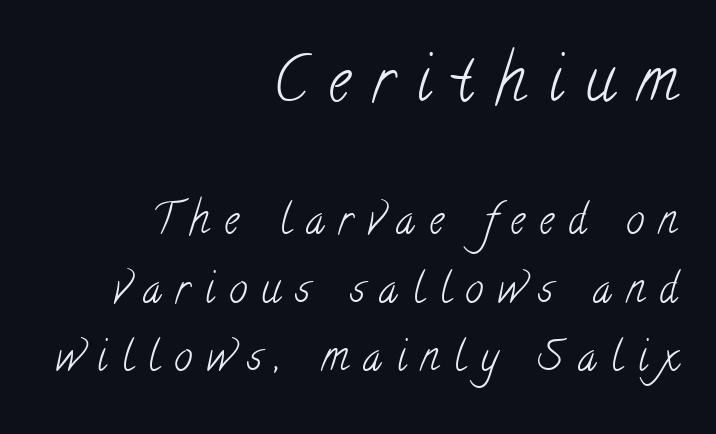
Q: Is the text bold? A: No.
Q: Is the typeface a serif or a sans-serif typeface? A: Serif.
Q: Is the text underlined? A: No.
Q: How is the paragraph aligned? A: Right-aligned.
Q: Is the spacing between letters normal or unusually wide? A: Unusually wide.
Q: Is the spacing between lines tight, normal or loose? A: Normal.
Q: Which block of text is set in a larger size, the first (top) or the second (bottom)? A: The first (top) one.
Q: Width (condensed, normal, or wide)? A: Condensed.
Q: Stroke contrast? A: Low.
Q: x-height? A: Small.
Q: Monospaced? A: No.
